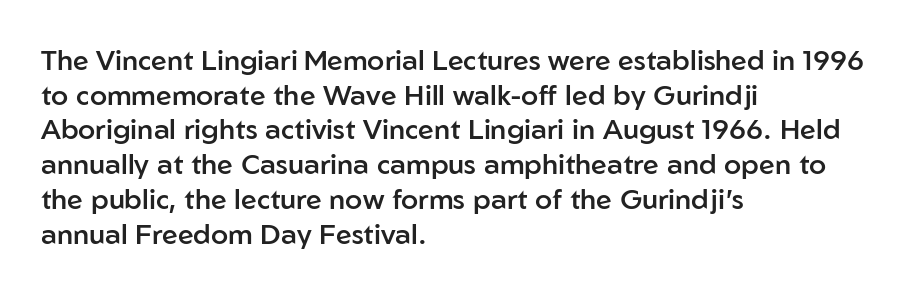
Q: Is the text bold? A: Semi-bold.
Q: Is the text italic (slanted)? A: No, it is upright.
Q: Is the typeface a serif or a sans-serif typeface? A: Sans-serif.
Q: Is the text underlined? A: No.
Q: How is the paragraph aligned? A: Left-aligned.
Q: Is the spacing between letters normal or unusually wide? A: Normal.
Q: Width (condensed, normal, or wide)? A: Normal.
Q: Stroke contrast? A: Low.
Q: x-height? A: Medium.
Q: Monospaced? A: No.
